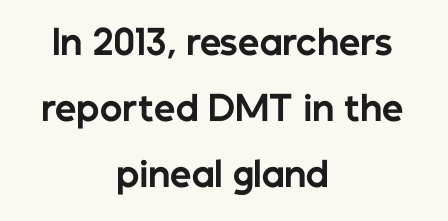
Q: Is the text bold? A: Yes.
Q: Is the text italic (slanted)? A: No, it is upright.
Q: Is the typeface a serif or a sans-serif typeface? A: Sans-serif.
Q: Is the text underlined? A: No.
Q: How is the paragraph aligned? A: Centered.
Q: Is the spacing between letters normal or unusually wide? A: Normal.
Q: Is the spacing between lines tight, normal or loose? A: Loose.
Q: Width (condensed, normal, or wide)? A: Normal.
Q: Stroke contrast? A: Low.
Q: x-height? A: Medium.
Q: Monospaced? A: No.
